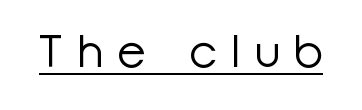
Q: Is the text bold? A: No.
Q: Is the text italic (slanted)? A: No, it is upright.
Q: Is the typeface a serif or a sans-serif typeface? A: Sans-serif.
Q: Is the text underlined? A: Yes.
Q: Is the spacing between letters normal or unusually wide? A: Unusually wide.
Q: Width (condensed, normal, or wide)? A: Normal.
Q: Stroke contrast? A: Low.
Q: x-height? A: Medium.
Q: Monospaced? A: No.
